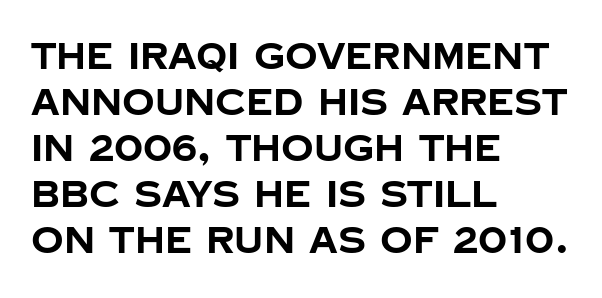
{"serif": "no", "italic": "no", "bold": "yes", "weight": "bold", "width": "normal", "stroke_contrast": "low", "x_height": "large", "monospaced": "no", "underline": "no", "align": "left", "line_spacing": "normal", "line_spacing_ratio": 1.28, "letter_spacing": "normal", "letter_spacing_em": 0.0, "glyph_px": 36}
